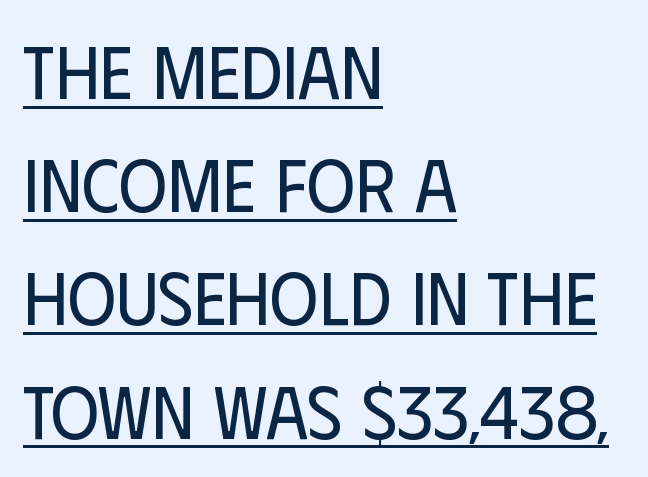
The image shows 74 px regular-weight, condensed sans-serif type, upright; set left-aligned, normal line spacing (1.53x), normal letter spacing, underlined; low stroke contrast and a large x-height.
